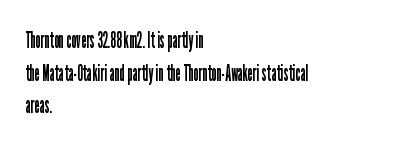
The image shows 23 px text type, upright; set left-aligned, normal line spacing (1.42x), normal letter spacing, not underlined.
